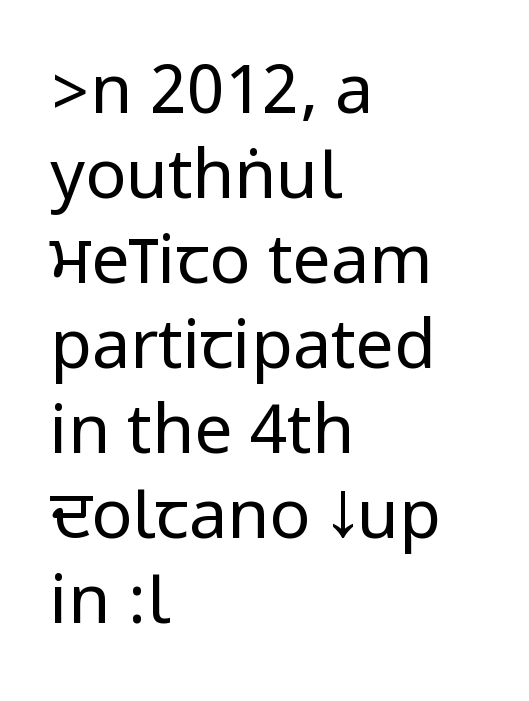
Caption: standard tracking, unaltered. Does the type have serifs? No, each stem ends abruptly. The setting favours the left margin, as ordinary paragraphs usually do. The typeface has the unassuming heft of standard copy or less. The letters stand upright; this is a roman face. Notice how descenders clear the ascenders below comfortably — that's standard leading.
